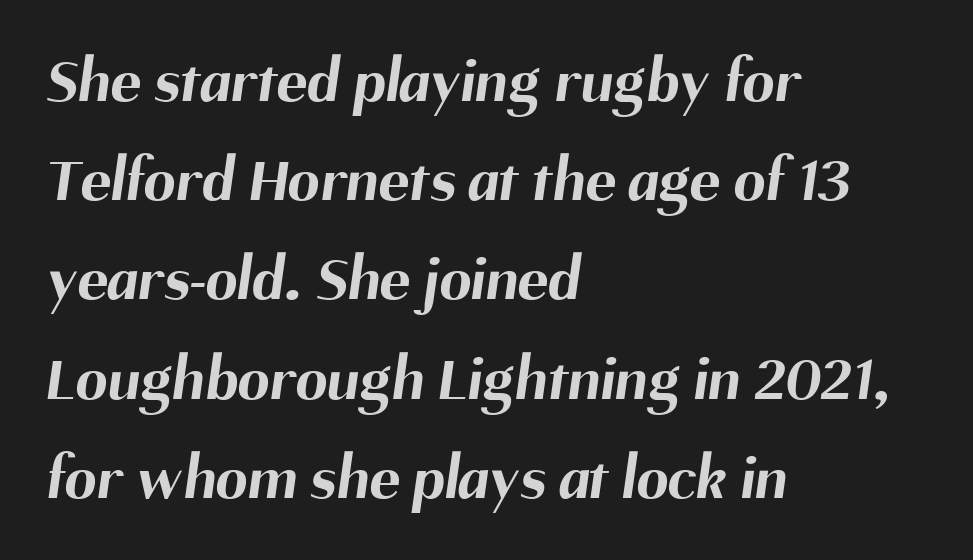
The image shows 64 px bold sans-serif type; set left-aligned, normal line spacing (1.55x), normal letter spacing, not underlined; medium stroke contrast and a medium x-height.
